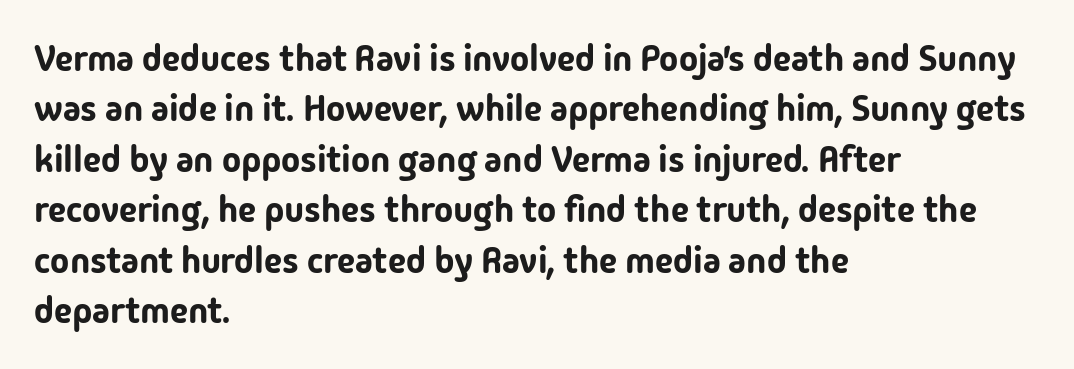
Q: Is the text italic (slanted)? A: No, it is upright.
Q: Is the typeface a serif or a sans-serif typeface? A: Sans-serif.
Q: Is the text underlined? A: No.
Q: How is the paragraph aligned? A: Left-aligned.
Q: Is the spacing between letters normal or unusually wide? A: Normal.
Q: Is the spacing between lines tight, normal or loose? A: Normal.
Q: Width (condensed, normal, or wide)? A: Normal.
Q: Stroke contrast? A: Low.
Q: x-height? A: Medium.
Q: Monospaced? A: No.
